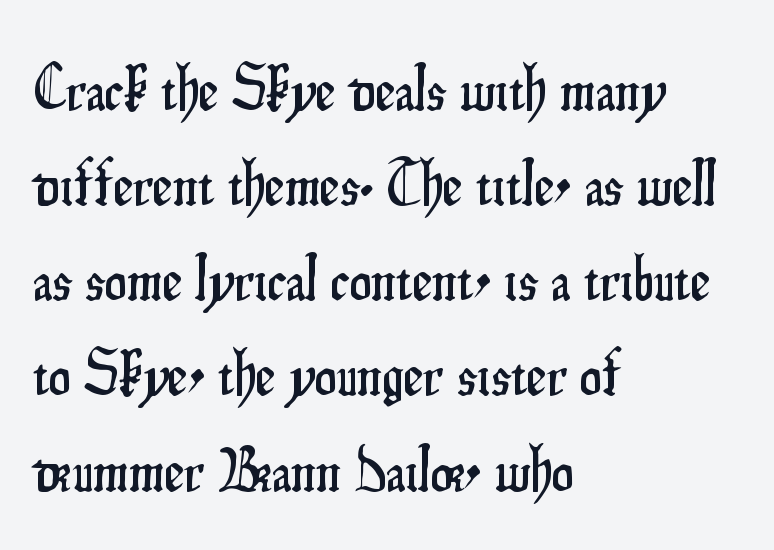
The image shows 63 px condensed sans-serif type, upright; set left-aligned, normal line spacing (1.51x), normal letter spacing, not underlined; low stroke contrast and a small x-height.
